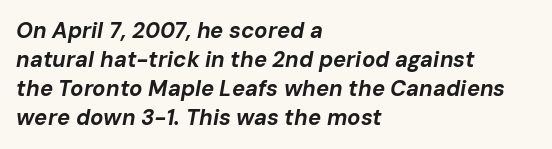
Q: Is the text bold? A: Yes.
Q: Is the text italic (slanted)? A: Yes, it leans right by about 10 degrees.
Q: Is the text underlined? A: No.
Q: How is the paragraph aligned? A: Left-aligned.
Q: Is the spacing between letters normal or unusually wide? A: Normal.
Q: Is the spacing between lines tight, normal or loose? A: Normal.
